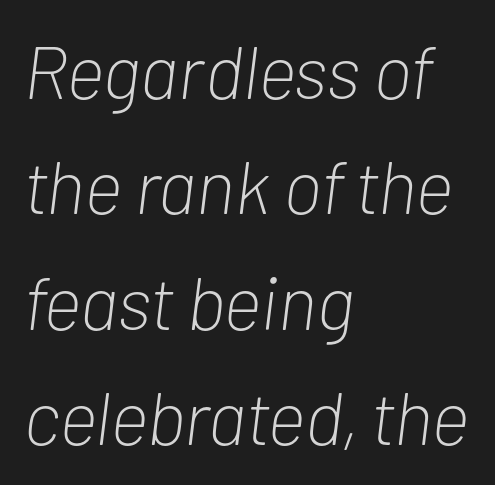
The image shows 75 px light, condensed type, italic (leaning right); set left-aligned, normal line spacing (1.54x), normal letter spacing, not underlined; low stroke contrast and a medium x-height.
